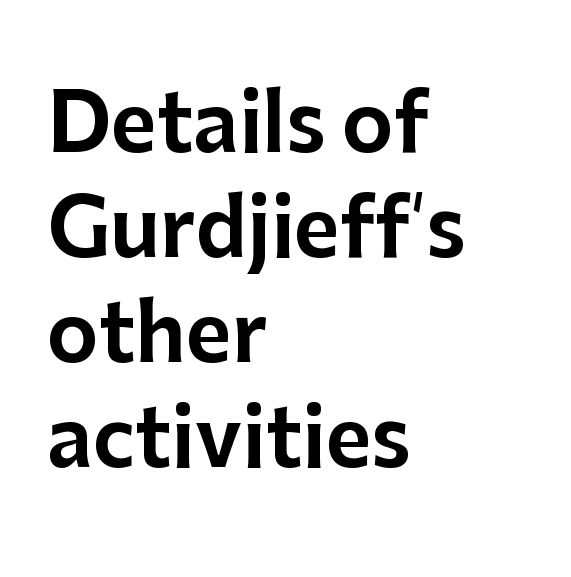
Q: Is the text italic (slanted)? A: No, it is upright.
Q: Is the typeface a serif or a sans-serif typeface? A: Sans-serif.
Q: Is the text underlined? A: No.
Q: How is the paragraph aligned? A: Left-aligned.
Q: Is the spacing between letters normal or unusually wide? A: Normal.
Q: Is the spacing between lines tight, normal or loose? A: Normal.
Q: Width (condensed, normal, or wide)? A: Normal.
Q: Stroke contrast? A: Low.
Q: x-height? A: Medium.
Q: Monospaced? A: No.
